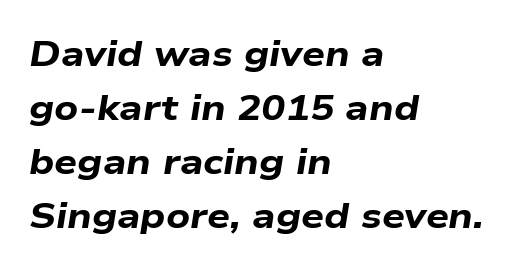
Q: Is the text bold? A: Yes.
Q: Is the text italic (slanted)? A: Yes, it leans right by about 9 degrees.
Q: Is the text underlined? A: No.
Q: How is the paragraph aligned? A: Left-aligned.
Q: Is the spacing between letters normal or unusually wide? A: Normal.
Q: Is the spacing between lines tight, normal or loose? A: Normal.
Q: Width (condensed, normal, or wide)? A: Wide.
Q: Stroke contrast? A: Low.
Q: x-height? A: Medium.
Q: Monospaced? A: No.
